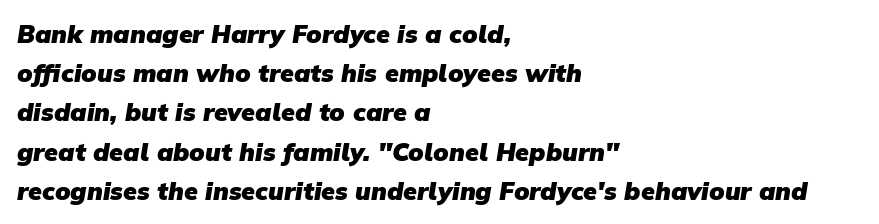
A dark, heavy texture on the line: the type is bold. There is no visible air inserted between adjacent glyphs. Glance below the letters and you will spot only blank space. Where is the straight margin? On the left. Baseline-to-baseline distance is the conventional proportion of letter height.
